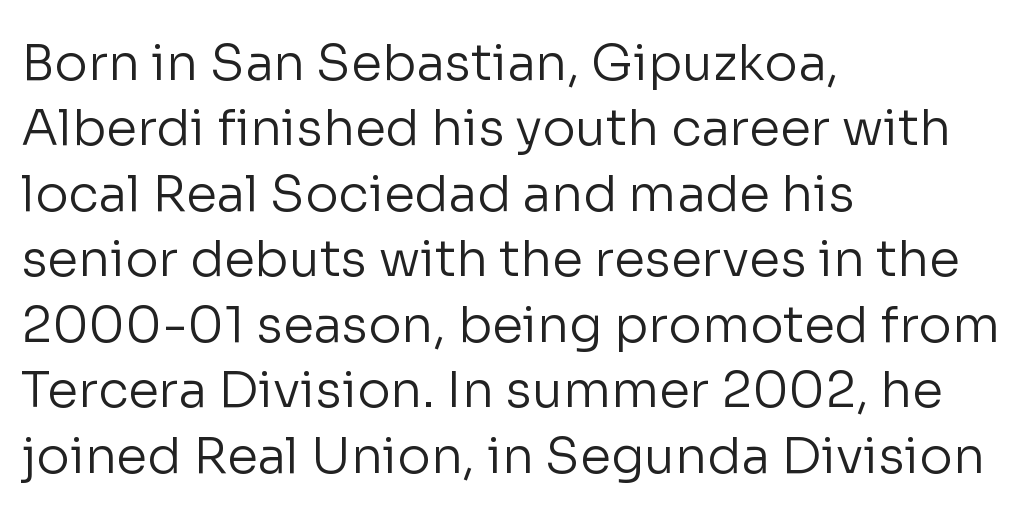
The image shows 50 px regular-weight sans-serif type, upright; set left-aligned, normal line spacing (1.31x), normal letter spacing, not underlined; low stroke contrast and a medium x-height.
